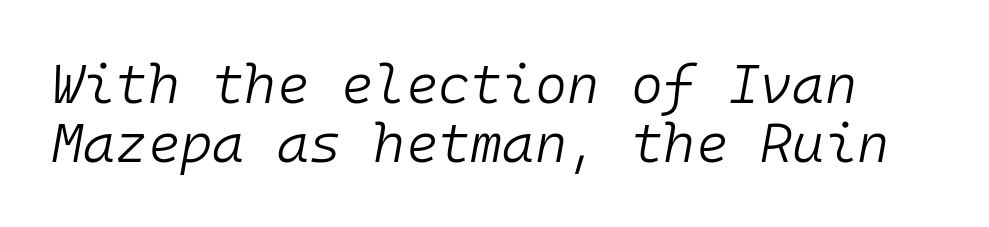
Q: Is the text bold? A: No.
Q: Is the text italic (slanted)? A: Yes, it leans right by about 10 degrees.
Q: Is the text underlined? A: No.
Q: Is the spacing between letters normal or unusually wide? A: Normal.
Q: Is the spacing between lines tight, normal or loose? A: Tight.
Q: Width (condensed, normal, or wide)? A: Normal.
Q: Stroke contrast? A: Low.
Q: x-height? A: Medium.
Q: Monospaced? A: Yes.
